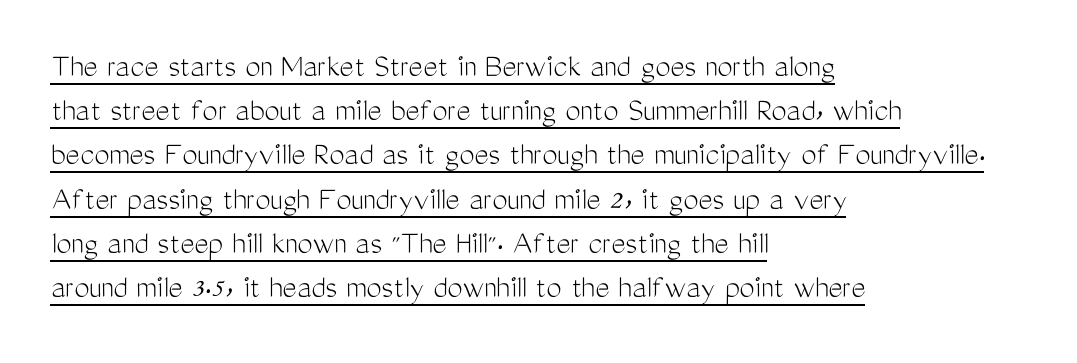
No chunkiness to these letters — they're not bold. The letters sit at their default tracking, neither squeezed nor spread. Every character sits straight up, as roman type does. The designer left line spacing at the default. Character widths vary here, with narrow letters taking less room than wide ones.
